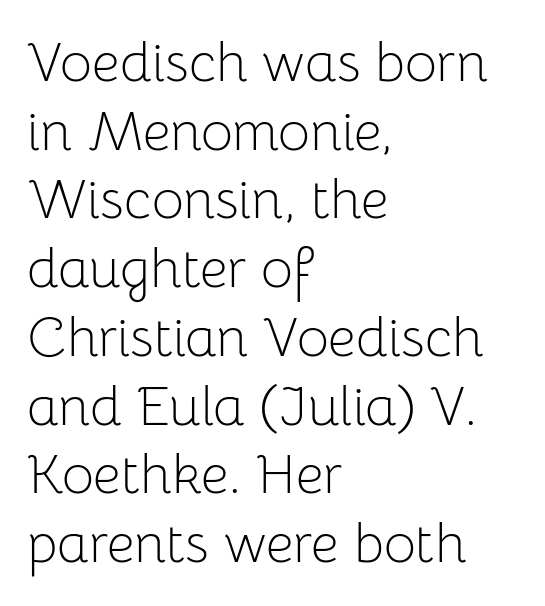
{"serif": "no", "italic": "no", "bold": "no", "weight": "light", "width": "normal", "stroke_contrast": "low", "x_height": "medium", "monospaced": "no", "underline": "no", "align": "left", "line_spacing": "normal", "line_spacing_ratio": 1.25, "letter_spacing": "normal", "letter_spacing_em": 0.0, "glyph_px": 55}
